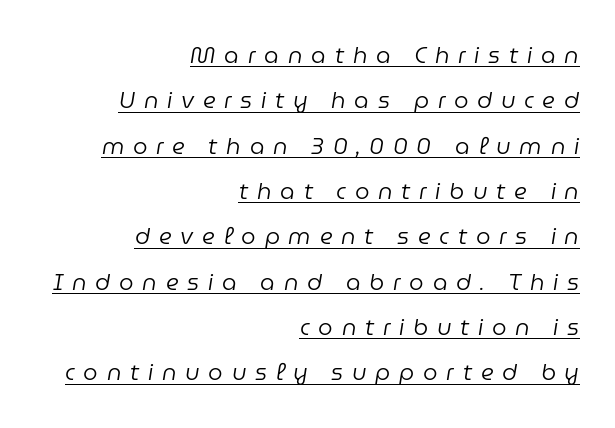
{"italic": "yes", "lean": "right", "slant_degrees": 9, "bold": "no", "underline": "yes", "align": "right", "line_spacing": "loose", "line_spacing_ratio": 1.97, "letter_spacing": "wide", "letter_spacing_em": 0.38, "glyph_px": 23}
